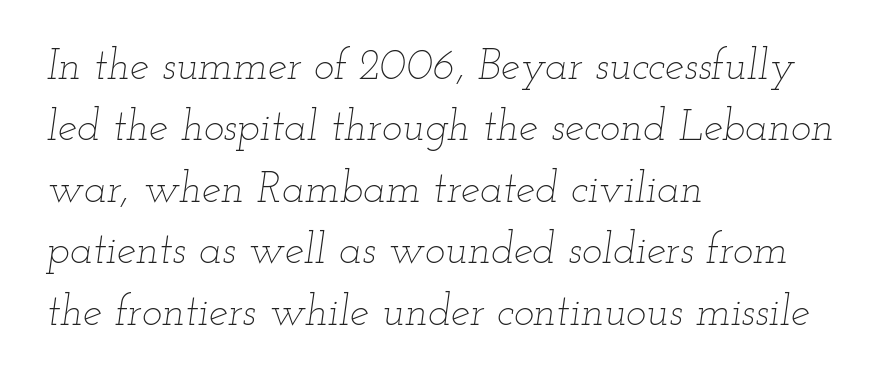
{"italic": "yes", "lean": "right", "slant_degrees": 12, "bold": "no", "weight": "thin", "width": "wide", "stroke_contrast": "low", "x_height": "small", "monospaced": "no", "underline": "no", "align": "left", "line_spacing": "normal", "line_spacing_ratio": 1.43, "letter_spacing": "normal", "letter_spacing_em": 0.0, "glyph_px": 43}
